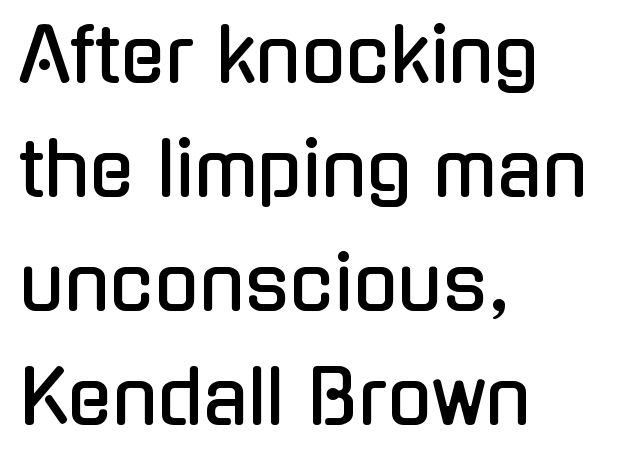
Q: Is the text italic (slanted)? A: No, it is upright.
Q: Is the typeface a serif or a sans-serif typeface? A: Sans-serif.
Q: Is the text underlined? A: No.
Q: How is the paragraph aligned? A: Left-aligned.
Q: Is the spacing between letters normal or unusually wide? A: Normal.
Q: Is the spacing between lines tight, normal or loose? A: Normal.
Q: Width (condensed, normal, or wide)? A: Condensed.
Q: Stroke contrast? A: Low.
Q: x-height? A: Medium.
Q: Monospaced? A: No.
